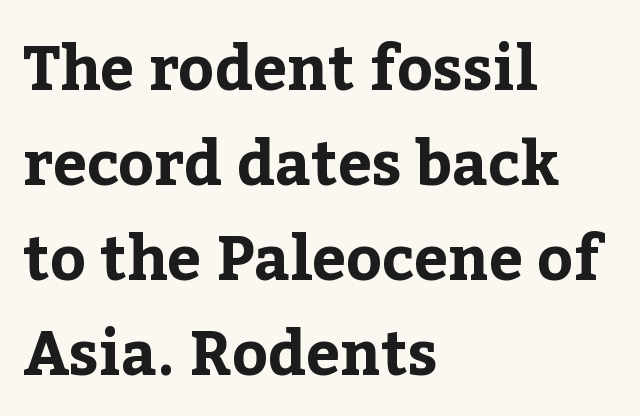
The image shows 61 px bold serif type, upright; set left-aligned, normal line spacing (1.56x), normal letter spacing, not underlined; low stroke contrast and a medium x-height.
